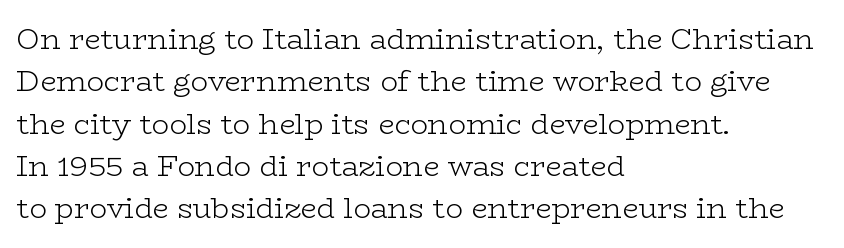
Is the letter spacing exaggerated? No — it looks like the ordinary default. Rows of type keep a routine distance in the vertical direction. Observe the serifs anchoring each vertical stroke in this sample. No chunkiness to these letters — they're not bold. Casual observation: everything's shoved over to the left. The passage shown is typed in a proportional face where columns would drift.
